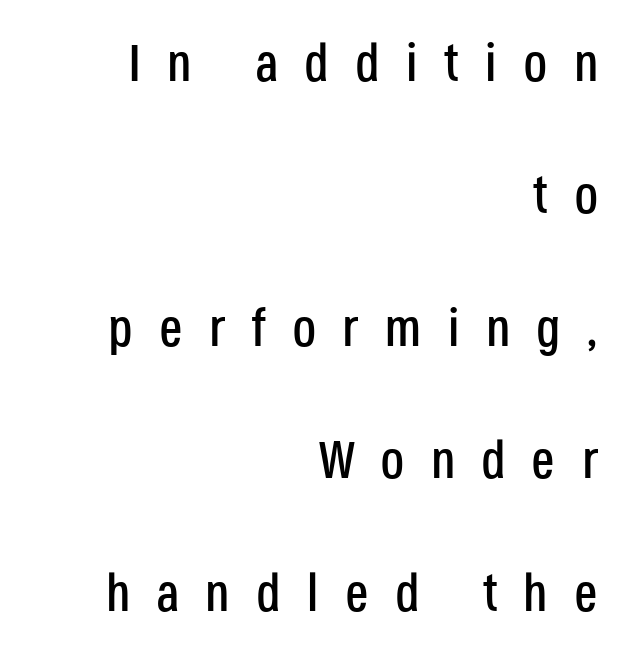
The image shows 53 px condensed sans-serif type, upright; set right-aligned, loose line spacing (2.5x), unusually wide letter spacing (+0.49 em), not underlined; low stroke contrast and a large x-height.
